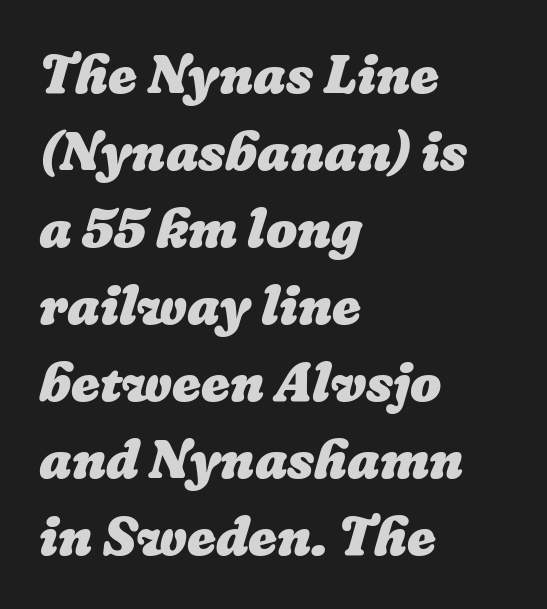
This sample uses plain, unmodified letter spacing. The space beneath each line is pristine and unruled. If you measured baseline to baseline, you'd find a middling distance. Set as a true bold cut, around the 700 mark. Horizontal alignment here is leftward, the default for most running prose. Character widths vary here, with narrow letters taking less room than wide ones.
